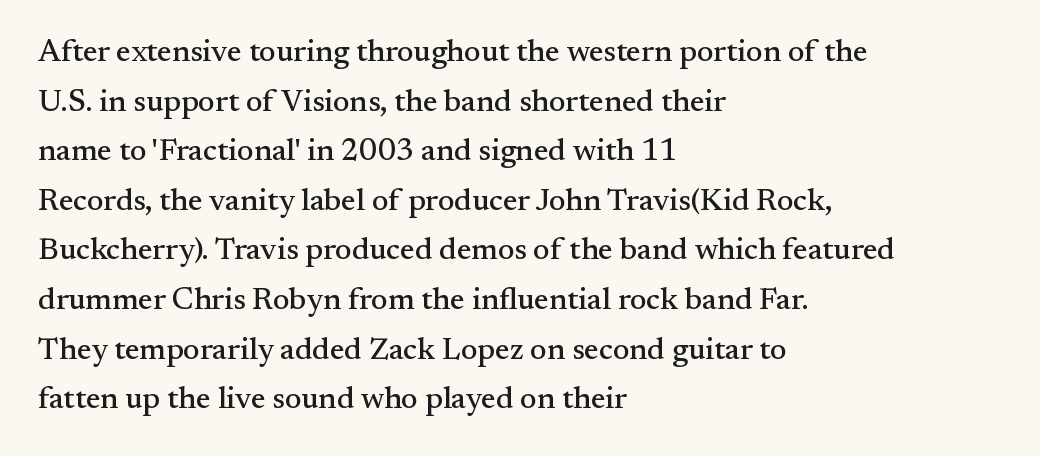
The image shows 31 px serif type, upright; set left-aligned, normal line spacing (1.6x), normal letter spacing, not underlined; medium stroke contrast and a small x-height.
